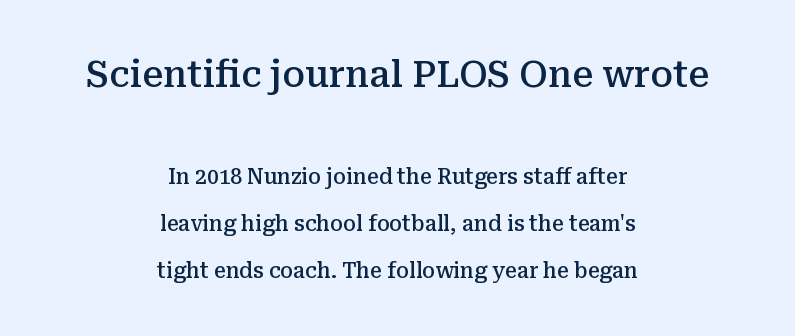
The image shows 37 px semibold serif type, upright; set centered, loose line spacing (2.23x), normal letter spacing, not underlined; the first (top) block is 1.76x larger; medium stroke contrast and a medium x-height.
